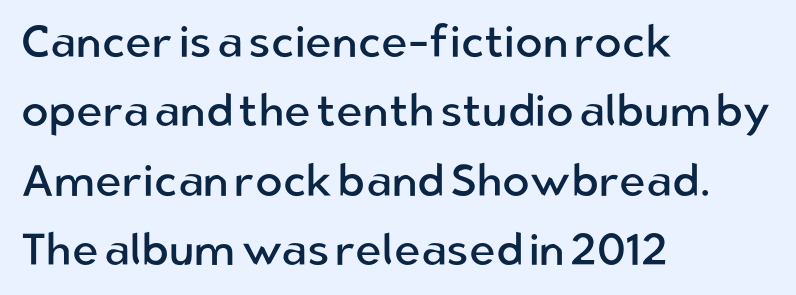
The image shows 45 px regular-weight sans-serif type, upright; set left-aligned, normal line spacing (1.54x), normal letter spacing, not underlined; low stroke contrast and a medium x-height.
